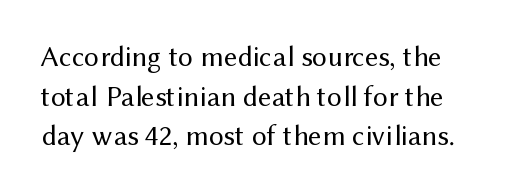
Q: Is the text bold? A: No.
Q: Is the text italic (slanted)? A: No, it is upright.
Q: Is the typeface a serif or a sans-serif typeface? A: Sans-serif.
Q: Is the text underlined? A: No.
Q: How is the paragraph aligned? A: Left-aligned.
Q: Is the spacing between letters normal or unusually wide? A: Normal.
Q: Is the spacing between lines tight, normal or loose? A: Normal.
Q: Width (condensed, normal, or wide)? A: Normal.
Q: Stroke contrast? A: Medium.
Q: x-height? A: Medium.
Q: Monospaced? A: No.
